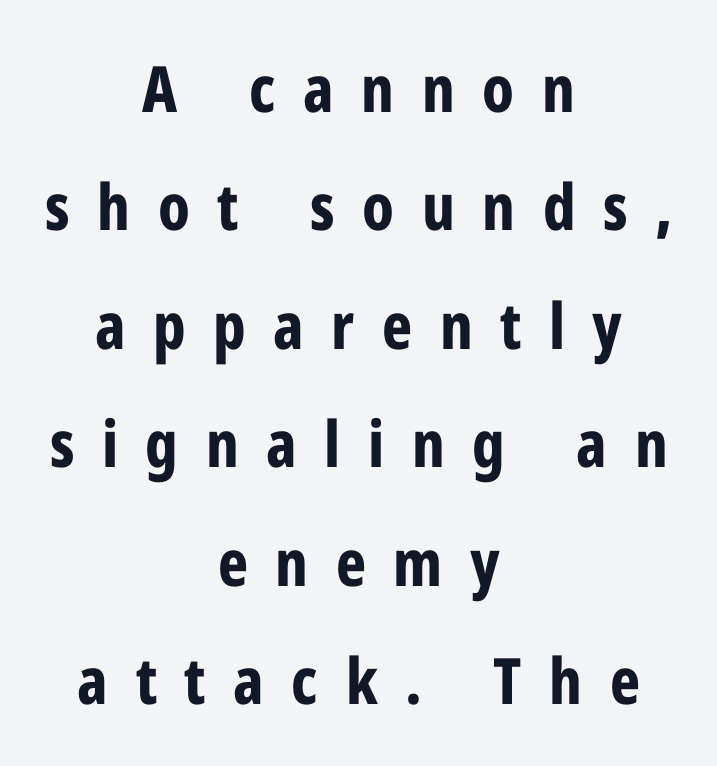
Q: Is the text bold? A: Yes.
Q: Is the text italic (slanted)? A: No, it is upright.
Q: Is the typeface a serif or a sans-serif typeface? A: Sans-serif.
Q: Is the text underlined? A: No.
Q: How is the paragraph aligned? A: Centered.
Q: Is the spacing between letters normal or unusually wide? A: Unusually wide.
Q: Width (condensed, normal, or wide)? A: Condensed.
Q: Stroke contrast? A: Low.
Q: x-height? A: Medium.
Q: Monospaced? A: No.
